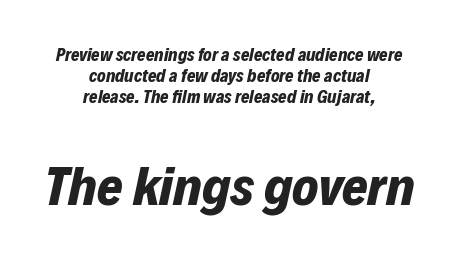
The image shows 55 px bold type, italic (leaning right); set centered, line spacing 1.16x, normal letter spacing, not underlined; the second (bottom) block is 3.06x larger; low stroke contrast and a medium x-height.
